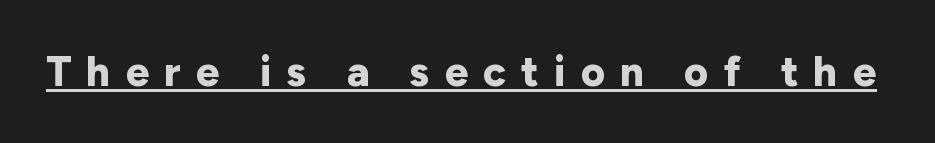
{"serif": "no", "italic": "no", "bold": "yes", "weight": "bold", "width": "normal", "stroke_contrast": "low", "x_height": "medium", "monospaced": "no", "underline": "yes", "letter_spacing": "wide", "letter_spacing_em": 0.36, "glyph_px": 42}
